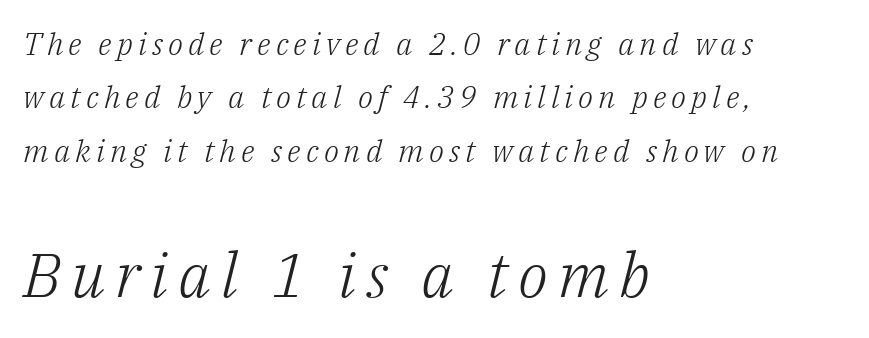
{"serif": "yes", "italic": "yes", "lean": "right", "slant_degrees": 14, "bold": "no", "weight": "light", "width": "normal", "stroke_contrast": "low", "x_height": "medium", "monospaced": "no", "underline": "no", "align": "left", "line_spacing_ratio": 1.72, "larger_block": "second", "size_ratio": 2.0, "glyph_px": 62}
